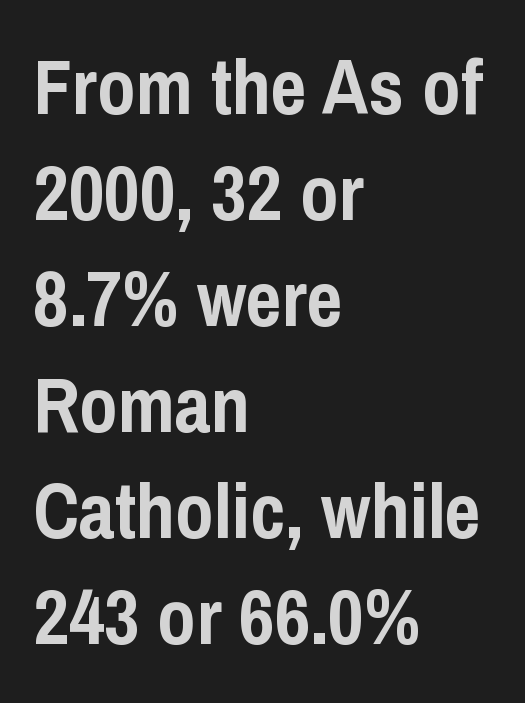
The passage shown is emphatically bold. The letters carry no serifs — their stems end cleanly without finishing strokes. Style check: upright. These lines are set flush left with a ragged right edge.
